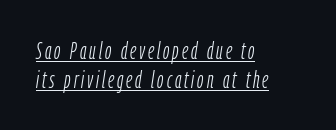
Q: Is the text bold? A: No.
Q: Is the text italic (slanted)? A: Yes, it leans right by about 9 degrees.
Q: Is the text underlined? A: Yes.
Q: How is the paragraph aligned? A: Left-aligned.
Q: Is the spacing between lines tight, normal or loose? A: Normal.
